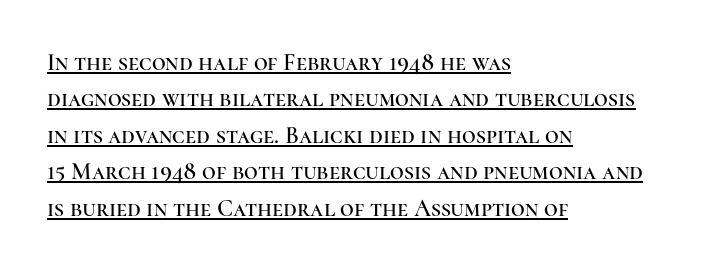
If you measured baseline to baseline, you'd find a middling distance. It's the straight-up-and-down kind of type. Decoration check: the copy is underlined. Layout note: lines flush left. Is the letter spacing exaggerated? No — it looks like the ordinary default.
